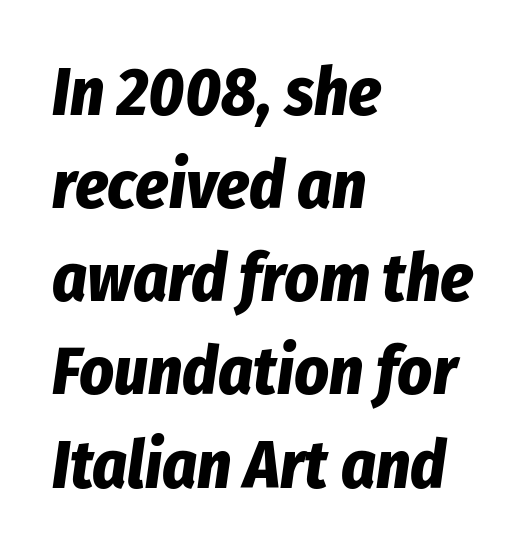
A typesetter would mark this as italic. Words float on clear page, feet unadorned. Normally led — the rows are evenly, conventionally spaced. These lines are rendered in a variable-pitch font.
